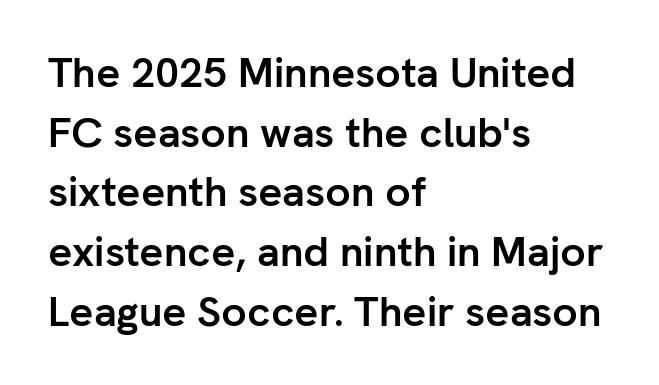
The image shows 42 px semibold sans-serif type, upright; set left-aligned, normal line spacing (1.42x), normal letter spacing, not underlined; low stroke contrast and a medium x-height.
